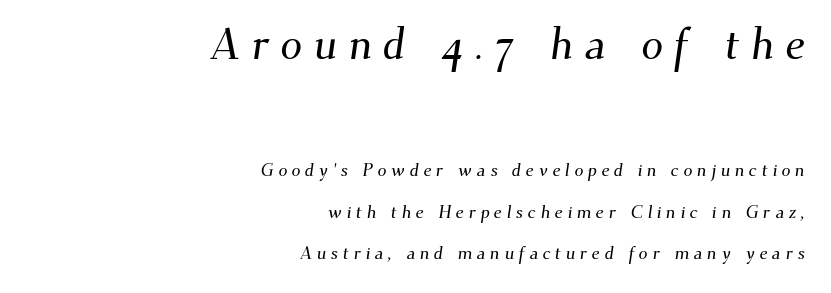
{"serif": "yes", "width": "normal", "stroke_contrast": "medium", "x_height": "small", "monospaced": "no", "underline": "no", "align": "right", "line_spacing": "loose", "line_spacing_ratio": 2.3, "letter_spacing": "wide", "letter_spacing_em": 0.25, "larger_block": "first", "size_ratio": 2.44, "glyph_px": 44}
